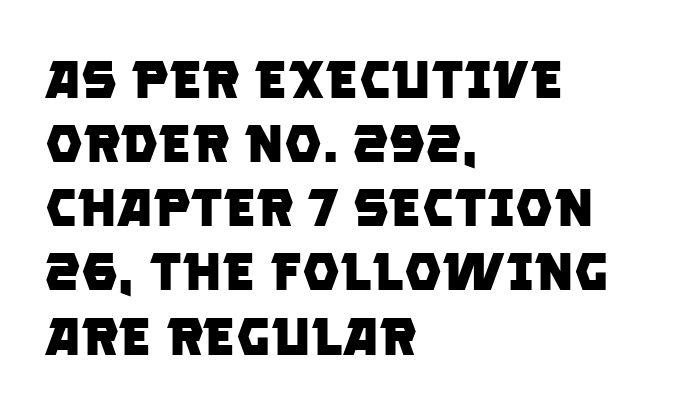
Q: Is the text bold? A: Yes.
Q: Is the typeface a serif or a sans-serif typeface? A: Sans-serif.
Q: Is the text underlined? A: No.
Q: How is the paragraph aligned? A: Left-aligned.
Q: Is the spacing between letters normal or unusually wide? A: Normal.
Q: Width (condensed, normal, or wide)? A: Normal.
Q: Stroke contrast? A: Low.
Q: x-height? A: Large.
Q: Monospaced? A: No.
